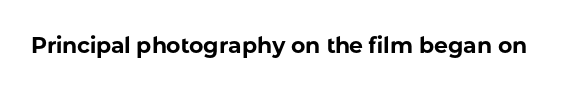
Short note: letters normally spaced. Words float on clear page, feet unadorned. The letters stand upright; this is a roman face. Heavy, bold letterforms.
